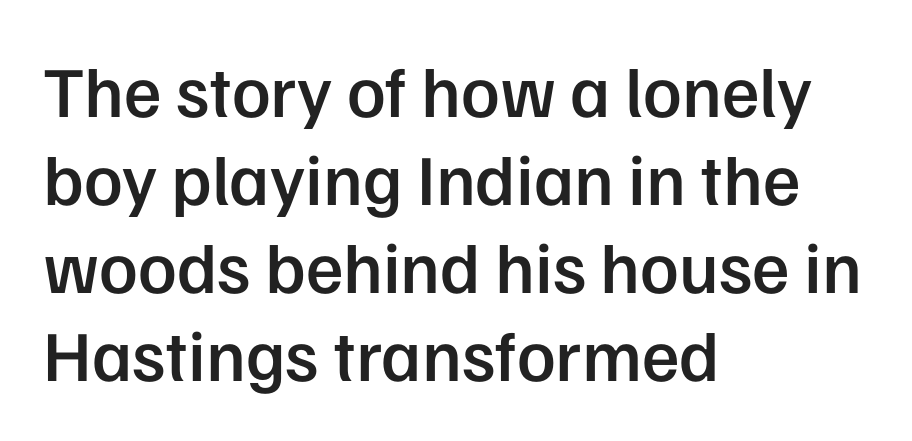
Q: Is the text bold? A: Semi-bold.
Q: Is the text italic (slanted)? A: No, it is upright.
Q: Is the typeface a serif or a sans-serif typeface? A: Sans-serif.
Q: Is the text underlined? A: No.
Q: How is the paragraph aligned? A: Left-aligned.
Q: Is the spacing between letters normal or unusually wide? A: Normal.
Q: Width (condensed, normal, or wide)? A: Normal.
Q: Stroke contrast? A: Low.
Q: x-height? A: Medium.
Q: Monospaced? A: No.
